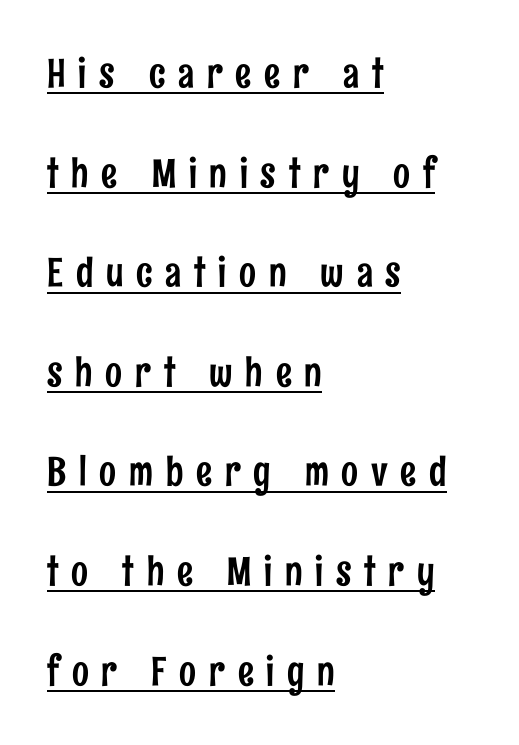
The image shows 40 px condensed sans-serif type, upright; set left-aligned, loose line spacing (2.49x), unusually wide letter spacing (+0.32 em), underlined; low stroke contrast and a medium x-height.
